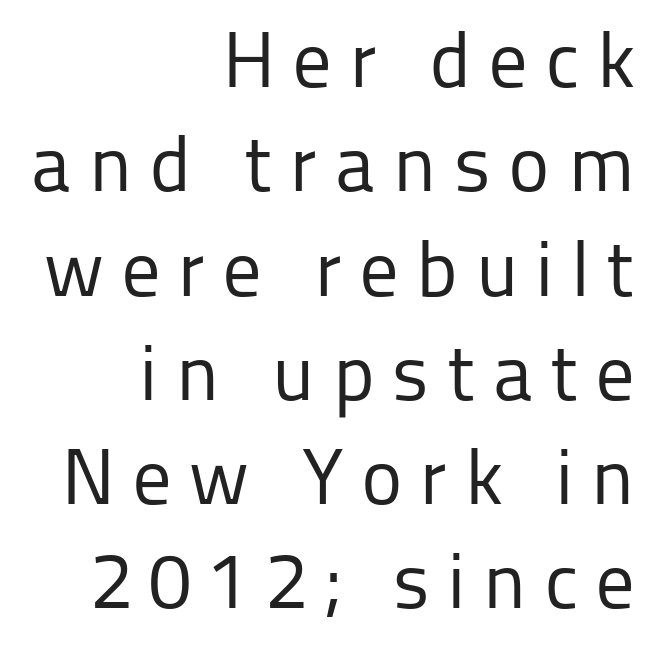
Q: Is the text bold? A: No.
Q: Is the text italic (slanted)? A: No, it is upright.
Q: Is the typeface a serif or a sans-serif typeface? A: Sans-serif.
Q: Is the text underlined? A: No.
Q: How is the paragraph aligned? A: Right-aligned.
Q: Is the spacing between letters normal or unusually wide? A: Unusually wide.
Q: Is the spacing between lines tight, normal or loose? A: Normal.
Q: Width (condensed, normal, or wide)? A: Normal.
Q: Stroke contrast? A: Low.
Q: x-height? A: Medium.
Q: Monospaced? A: No.
